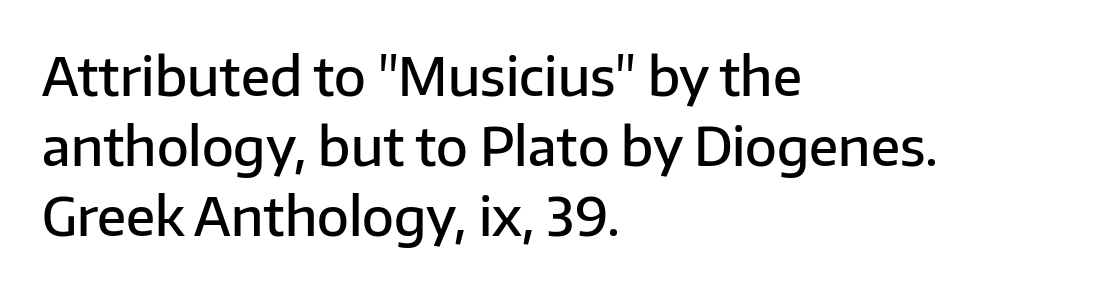
{"serif": "no", "italic": "no", "bold": "semi", "weight": "semibold", "width": "normal", "stroke_contrast": "low", "x_height": "medium", "monospaced": "no", "underline": "no", "align": "left", "line_spacing": "normal", "line_spacing_ratio": 1.35, "letter_spacing": "normal", "letter_spacing_em": 0.0, "glyph_px": 52}
